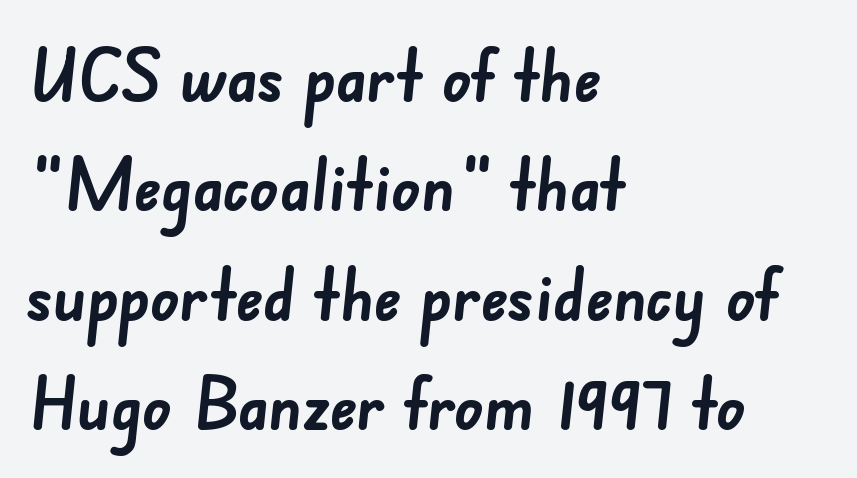
{"serif": "no", "bold": "yes", "weight": "semibold", "width": "normal", "stroke_contrast": "low", "x_height": "small", "monospaced": "no", "underline": "no", "align": "left", "line_spacing": "normal", "line_spacing_ratio": 1.54, "letter_spacing": "normal", "letter_spacing_em": 0.0, "glyph_px": 71}
